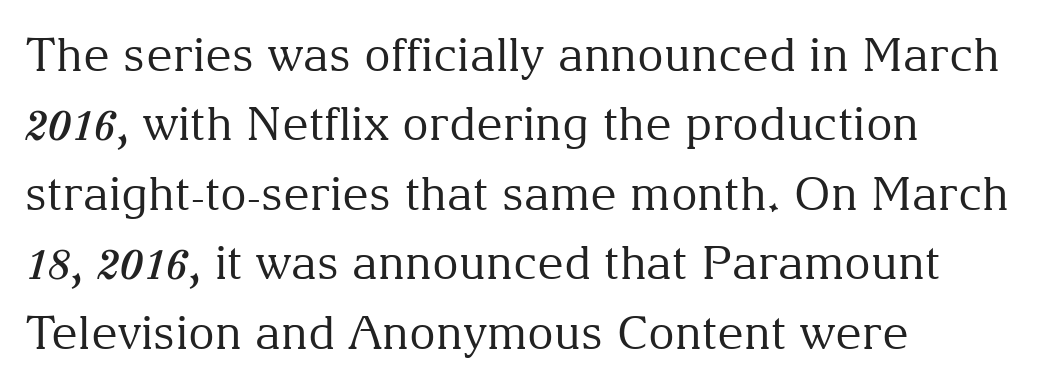
The leading is moderate, giving the passage an even texture. Does the copy run flush right? No — it runs flush left. This sample has the flowing, uneven cadence of proportional lettering. The area under the type is left untouched.
